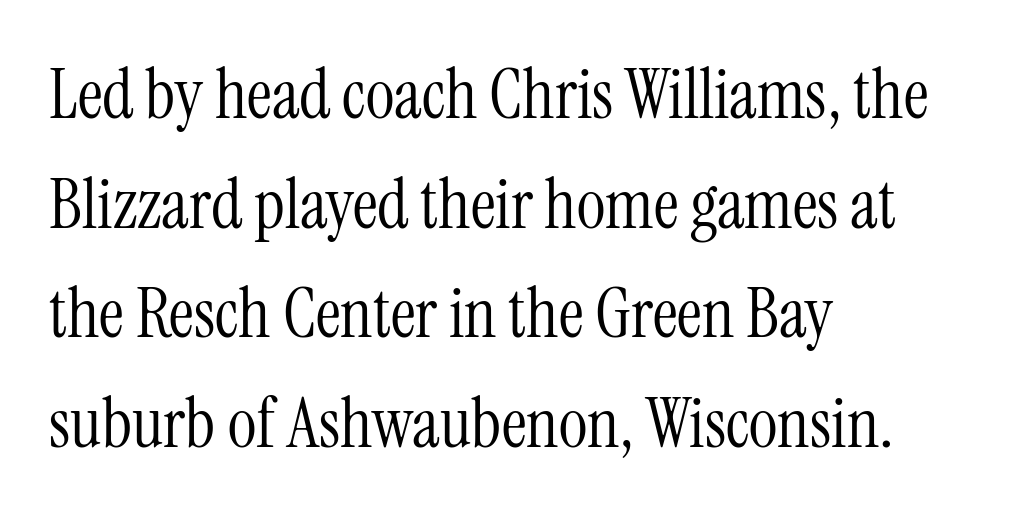
The weight tops out at a normal text grade. A clean baseline with only descenders dipping below it. If you drew a ruler down the left edge, every line would touch it. The letters carry serifs — small finishing strokes at the ends of their stems. Posture: straight, roman, zero tilt. Students, note that the glyphs here touch the page at normal intervals.
